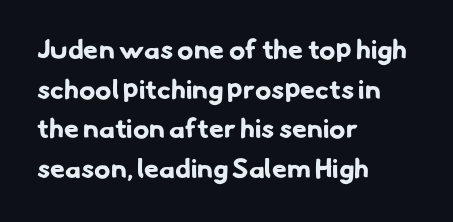
How heavy is the stroke? Heavy — this is a bold. Does the leading feel generous? No, just average. Clear beneath every line of the passage. In terms of letterspacing, this is plain default setting.
